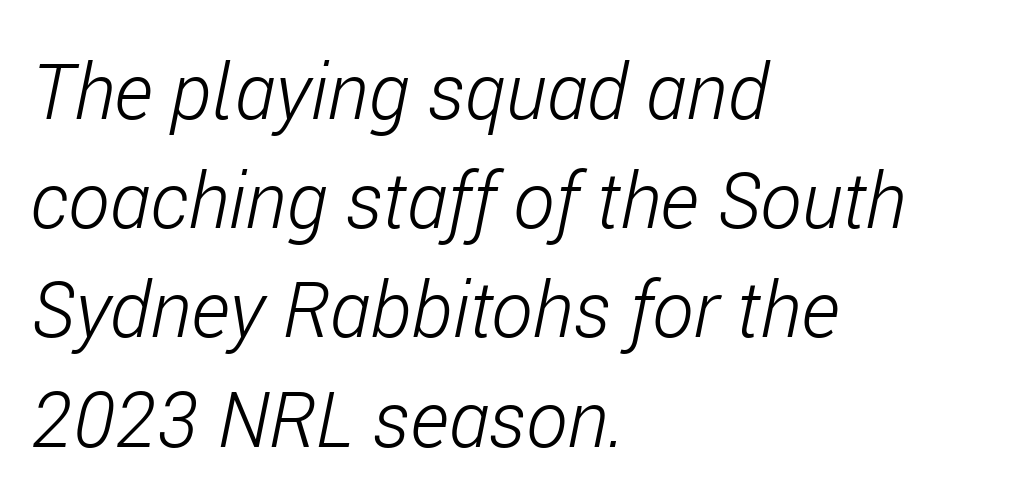
{"italic": "yes", "lean": "right", "slant_degrees": 11, "bold": "no", "weight": "light", "width": "condensed", "stroke_contrast": "low", "x_height": "medium", "monospaced": "no", "underline": "no", "align": "left", "line_spacing": "normal", "line_spacing_ratio": 1.4, "letter_spacing": "normal", "letter_spacing_em": 0.0, "glyph_px": 78}
